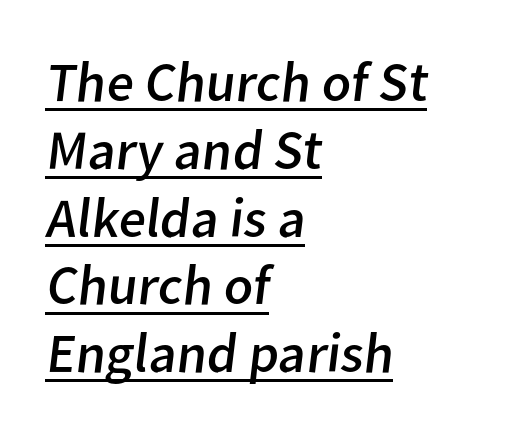
The image shows 56 px regular-weight sans-serif type; set left-aligned, line spacing 1.21x, normal letter spacing, underlined; low stroke contrast and a medium x-height.
